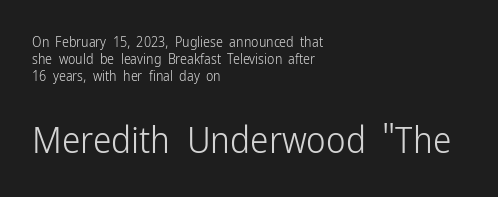
Leftover space on each line is placed entirely after the last word. A roman cut, with each character standing at attention. A clean baseline with only descenders dipping below it. The following chunk of copy outweighs the initial chunk in type size.
